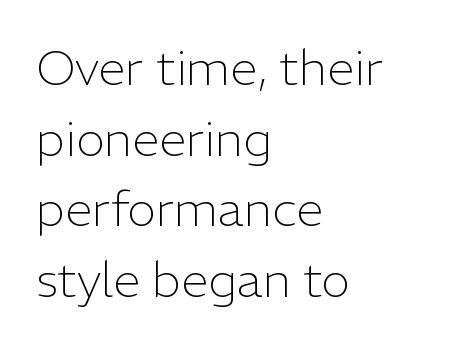
The image shows 49 px light sans-serif type, upright; set left-aligned, normal line spacing (1.44x), normal letter spacing, not underlined; low stroke contrast and a medium x-height.
